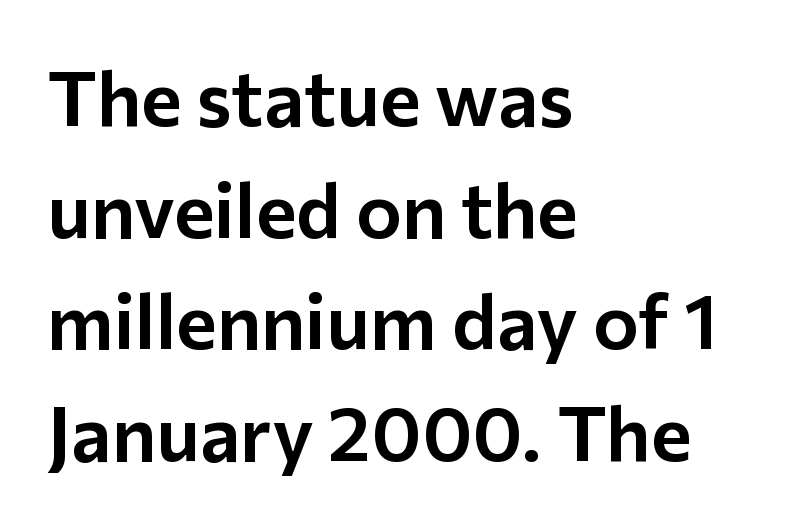
The image shows 77 px sans-serif type, upright; set left-aligned, normal line spacing (1.45x), normal letter spacing, not underlined; low stroke contrast and a medium x-height.
